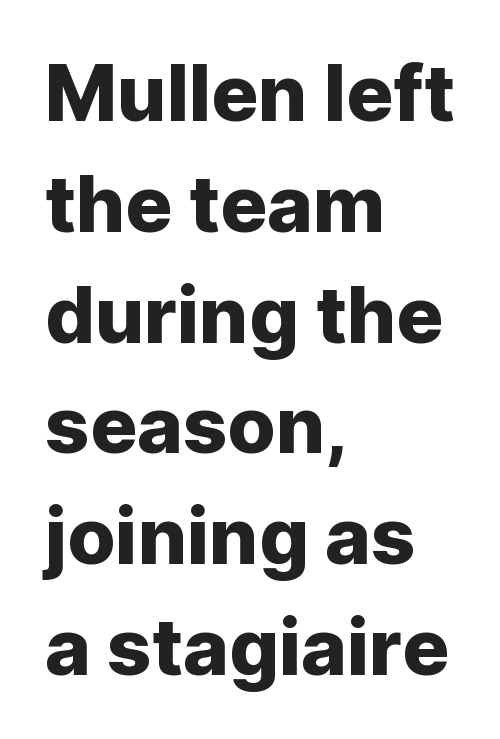
Q: Is the text italic (slanted)? A: No, it is upright.
Q: Is the typeface a serif or a sans-serif typeface? A: Sans-serif.
Q: Is the text underlined? A: No.
Q: How is the paragraph aligned? A: Left-aligned.
Q: Is the spacing between letters normal or unusually wide? A: Normal.
Q: Is the spacing between lines tight, normal or loose? A: Normal.
Q: Width (condensed, normal, or wide)? A: Normal.
Q: Stroke contrast? A: Low.
Q: x-height? A: Medium.
Q: Monospaced? A: No.
